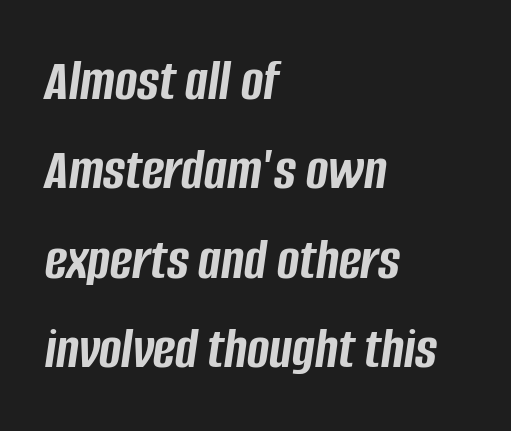
The image shows 60 px semibold, condensed type, italic (leaning right); set left-aligned, normal line spacing (1.49x), normal letter spacing, not underlined; low stroke contrast and a large x-height.
